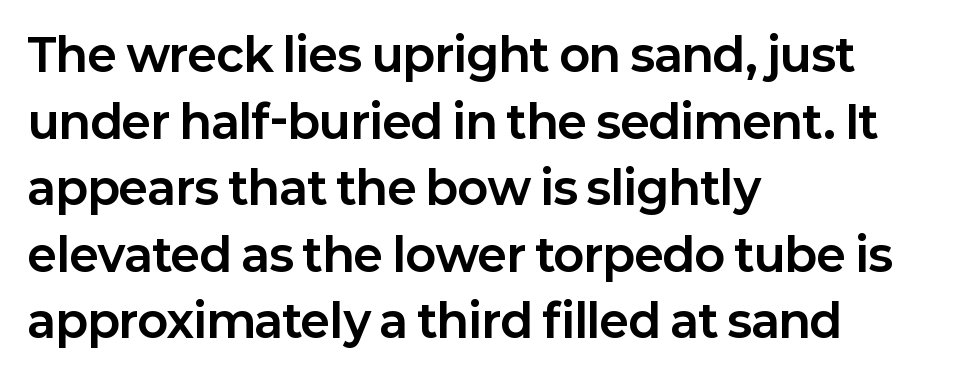
The image shows 45 px bold sans-serif type, upright; set left-aligned, normal line spacing (1.48x), normal letter spacing, not underlined; low stroke contrast and a medium x-height.
